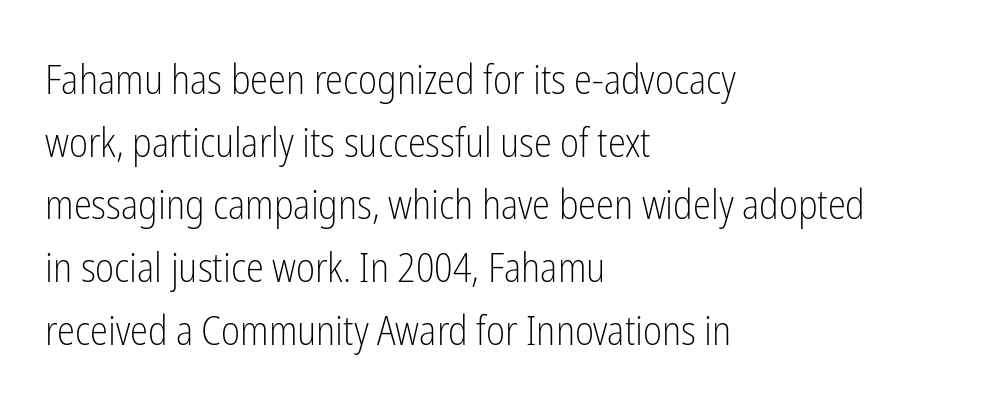
{"serif": "no", "italic": "no", "bold": "no", "weight": "light", "width": "condensed", "stroke_contrast": "low", "x_height": "medium", "monospaced": "no", "underline": "no", "align": "left", "line_spacing": "normal", "line_spacing_ratio": 1.53, "letter_spacing": "normal", "letter_spacing_em": 0.0, "glyph_px": 41}
